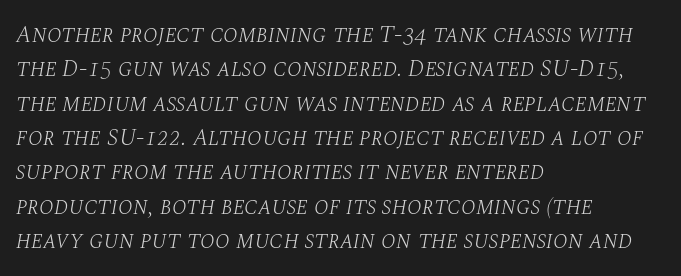
Q: Is the text bold? A: No.
Q: Is the text italic (slanted)? A: Yes, it leans right by about 10 degrees.
Q: Is the text underlined? A: No.
Q: How is the paragraph aligned? A: Left-aligned.
Q: Is the spacing between letters normal or unusually wide? A: Normal.
Q: Is the spacing between lines tight, normal or loose? A: Normal.
